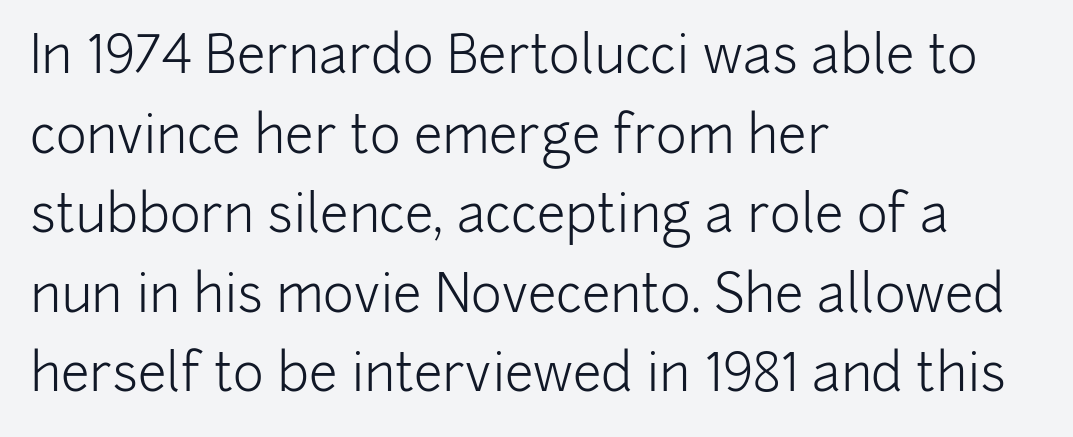
One glance says typical: line gaps are just what's usual. Where is the straight margin? On the left. The letterforms sit at book weight or below. Tall strokes in this sample are plumb rather than angled. Honestly, there is no underline to notice here at all. Typographically, this falls in the sans-serif category.
